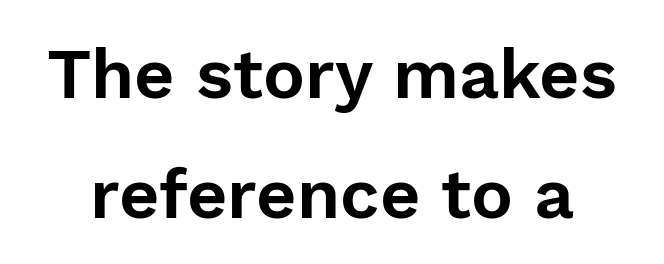
{"serif": "no", "italic": "no", "width": "normal", "stroke_contrast": "low", "x_height": "medium", "monospaced": "no", "underline": "no", "line_spacing_ratio": 1.72, "letter_spacing": "normal", "letter_spacing_em": 0.0, "glyph_px": 70}
